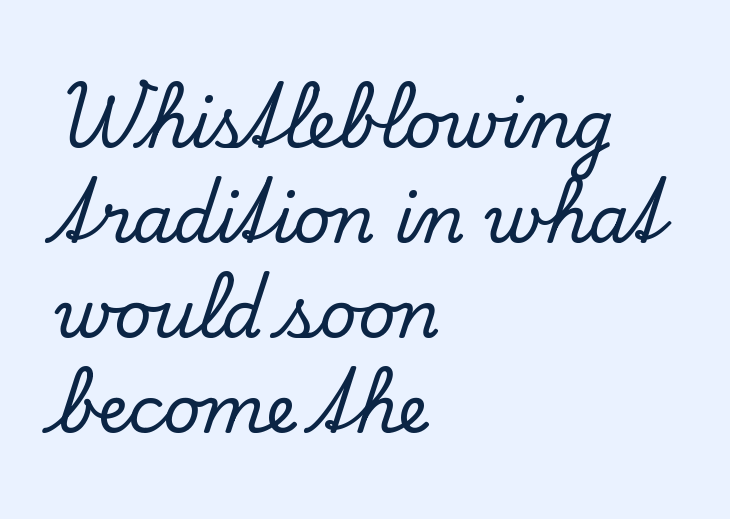
{"serif": "yes", "width": "normal", "stroke_contrast": "low", "x_height": "small", "monospaced": "no", "underline": "no", "align": "left", "line_spacing": "normal", "line_spacing_ratio": 1.46, "letter_spacing": "normal", "letter_spacing_em": 0.0, "glyph_px": 65}
